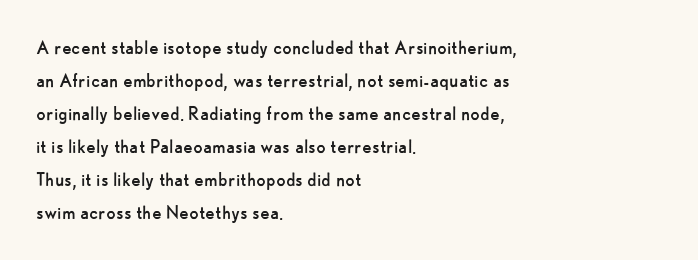
Q: Is the text bold? A: No.
Q: Is the text italic (slanted)? A: No, it is upright.
Q: Is the text underlined? A: No.
Q: How is the paragraph aligned? A: Left-aligned.
Q: Is the spacing between letters normal or unusually wide? A: Normal.
Q: Is the spacing between lines tight, normal or loose? A: Normal.
